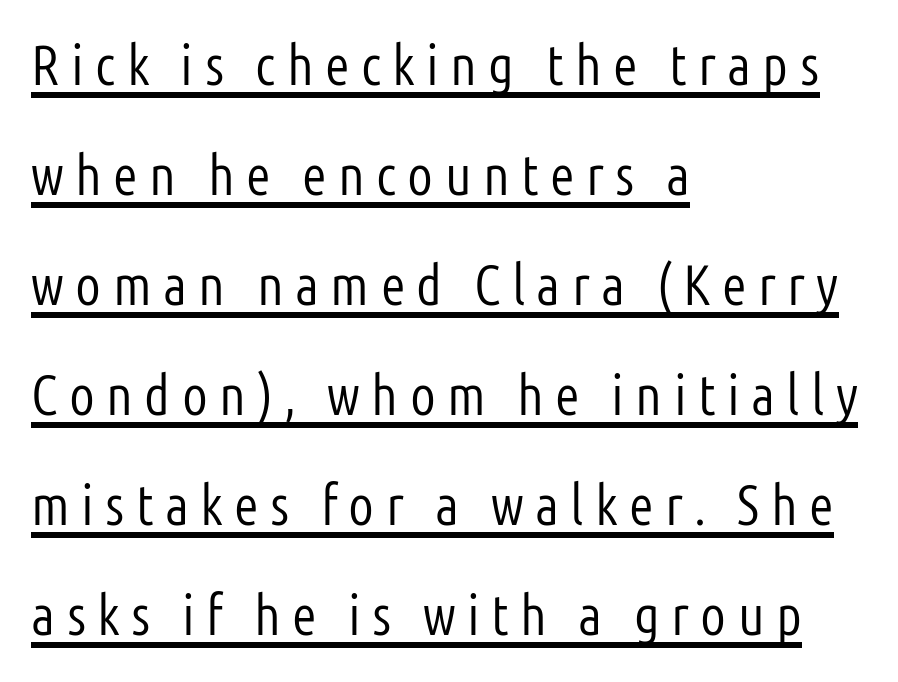
Q: Is the text bold? A: No.
Q: Is the text italic (slanted)? A: No, it is upright.
Q: Is the typeface a serif or a sans-serif typeface? A: Sans-serif.
Q: Is the text underlined? A: Yes.
Q: How is the paragraph aligned? A: Left-aligned.
Q: Is the spacing between letters normal or unusually wide? A: Unusually wide.
Q: Is the spacing between lines tight, normal or loose? A: Loose.
Q: Width (condensed, normal, or wide)? A: Condensed.
Q: Stroke contrast? A: Low.
Q: x-height? A: Medium.
Q: Monospaced? A: No.
